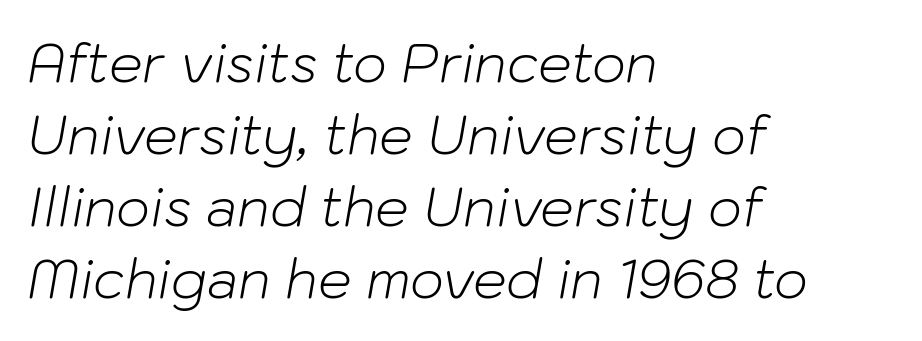
{"italic": "yes", "lean": "right", "slant_degrees": 10, "bold": "no", "weight": "light", "width": "normal", "stroke_contrast": "low", "x_height": "medium", "monospaced": "no", "underline": "no", "align": "left", "line_spacing": "normal", "line_spacing_ratio": 1.36, "letter_spacing": "normal", "letter_spacing_em": 0.0, "glyph_px": 53}
